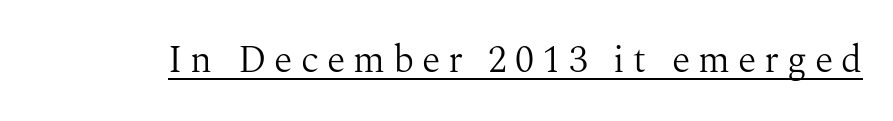
Q: Is the text bold? A: No.
Q: Is the text italic (slanted)? A: No, it is upright.
Q: Is the typeface a serif or a sans-serif typeface? A: Serif.
Q: Is the text underlined? A: Yes.
Q: Is the spacing between letters normal or unusually wide? A: Unusually wide.
Q: Width (condensed, normal, or wide)? A: Normal.
Q: Stroke contrast? A: Medium.
Q: x-height? A: Medium.
Q: Monospaced? A: No.
